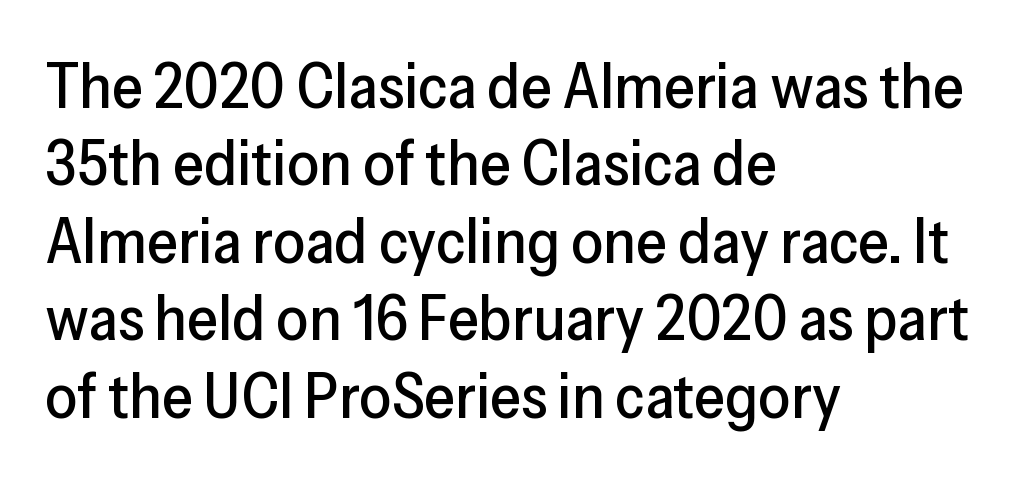
Each row of text sits above clean, open space. Is the letter spacing exaggerated? No — it looks like the ordinary default. These lines are rendered in a variable-pitch font. The axis of the letterforms is exactly vertical. Which margin do the lines hug? The left one — the right edge is uneven.
